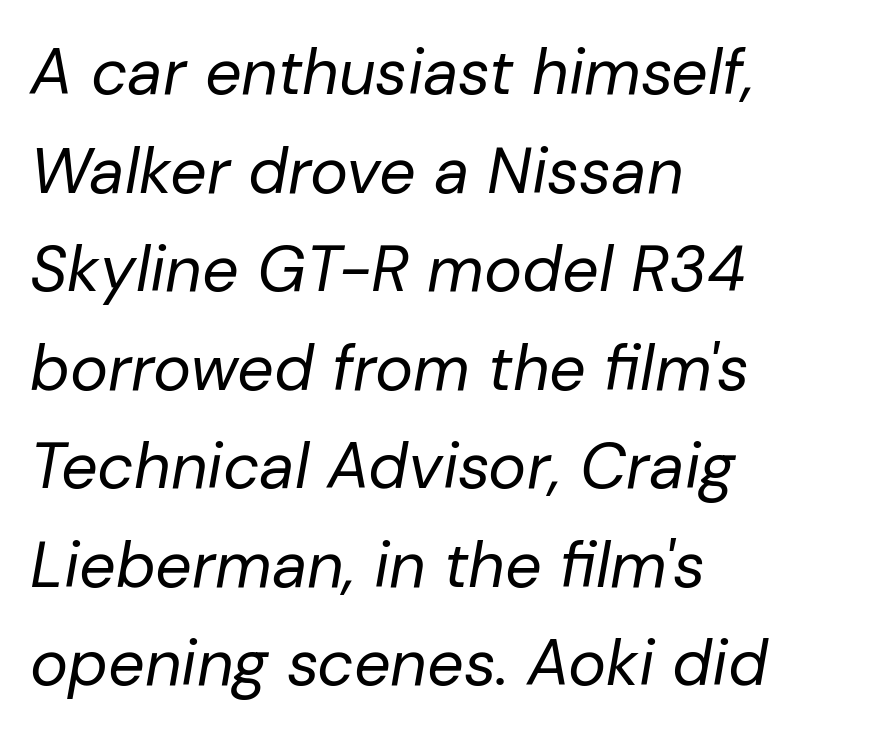
The image shows 64 px regular-weight type, italic (leaning right); set left-aligned, normal line spacing (1.54x), normal letter spacing, not underlined; low stroke contrast and a medium x-height.
